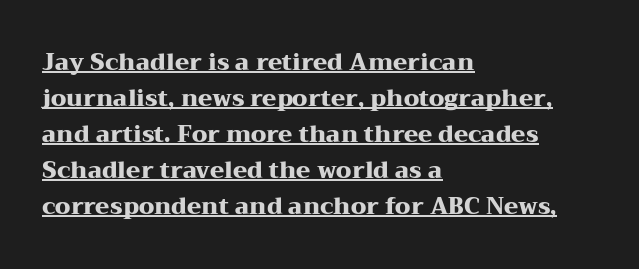
{"italic": "no", "bold": "yes", "underline": "yes", "align": "left", "line_spacing": "normal", "line_spacing_ratio": 1.56, "letter_spacing": "normal", "letter_spacing_em": 0.0, "glyph_px": 23}
